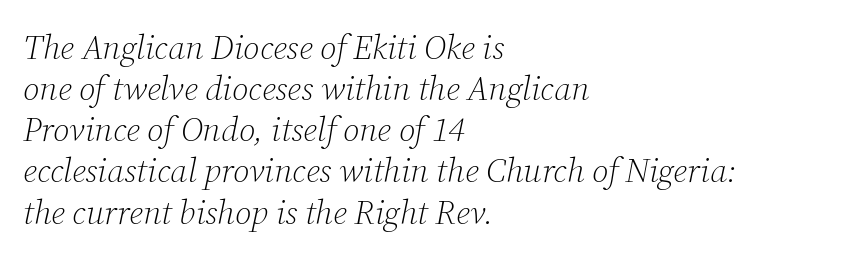
The image shows 34 px light serif type, italic (leaning right); set left-aligned, line spacing 1.21x, normal letter spacing, not underlined; low stroke contrast and a medium x-height.
